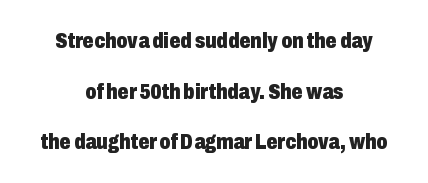
Q: Is the text bold? A: Yes.
Q: Is the text italic (slanted)? A: No, it is upright.
Q: Is the text underlined? A: No.
Q: How is the paragraph aligned? A: Centered.
Q: Is the spacing between letters normal or unusually wide? A: Normal.
Q: Is the spacing between lines tight, normal or loose? A: Loose.
